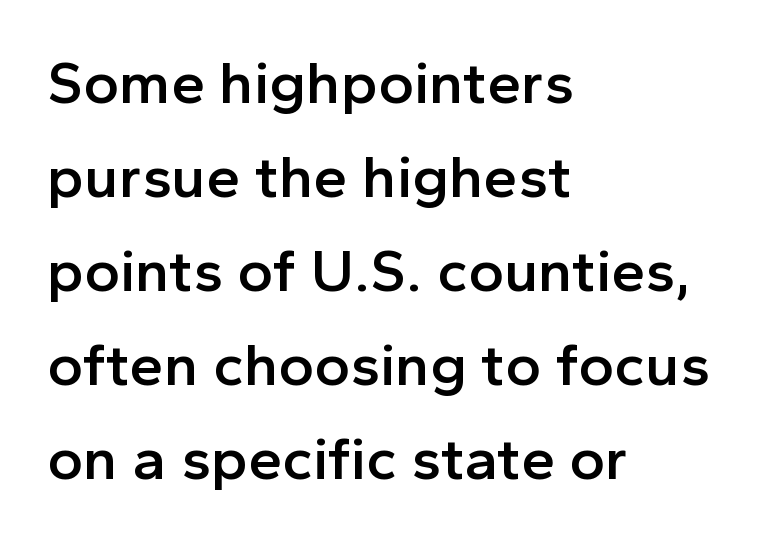
The image shows 61 px semibold sans-serif type, upright; set left-aligned, normal line spacing (1.54x), normal letter spacing, not underlined; a medium x-height.
